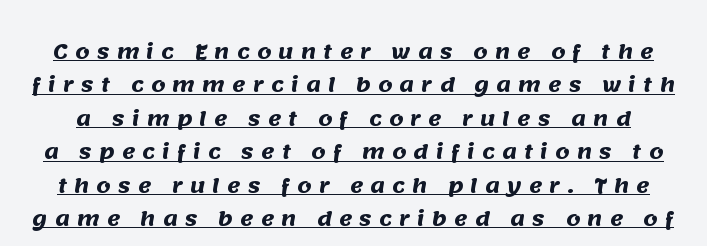
Caption: bold face, heavy strokes. The rendering inserts visible extra space after every character. The specimen includes a rule beneath the text block's lines. Does the leading feel generous? No, just average.
